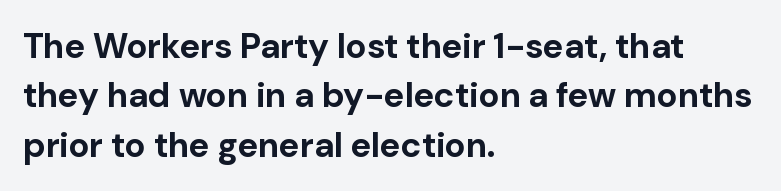
Q: Is the text bold? A: Yes.
Q: Is the text italic (slanted)? A: No, it is upright.
Q: Is the typeface a serif or a sans-serif typeface? A: Sans-serif.
Q: Is the text underlined? A: No.
Q: How is the paragraph aligned? A: Left-aligned.
Q: Is the spacing between letters normal or unusually wide? A: Normal.
Q: Is the spacing between lines tight, normal or loose? A: Normal.
Q: Width (condensed, normal, or wide)? A: Normal.
Q: Stroke contrast? A: Low.
Q: x-height? A: Medium.
Q: Monospaced? A: No.
